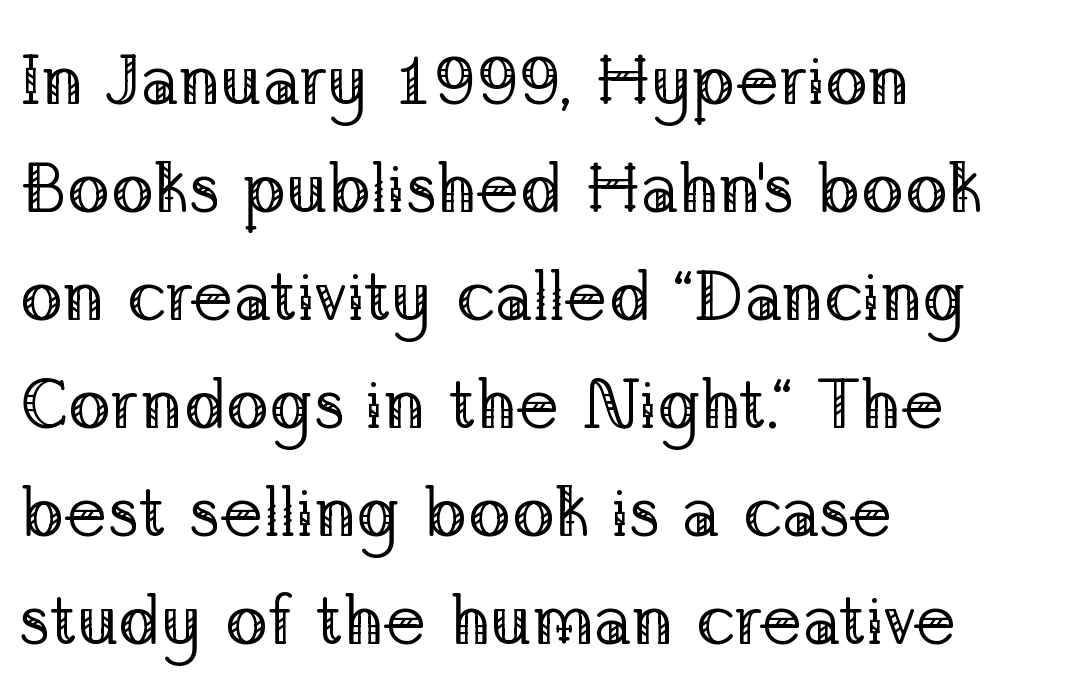
Q: Is the text bold? A: No.
Q: Is the text italic (slanted)? A: No, it is upright.
Q: Is the typeface a serif or a sans-serif typeface? A: Serif.
Q: Is the text underlined? A: No.
Q: How is the paragraph aligned? A: Left-aligned.
Q: Is the spacing between letters normal or unusually wide? A: Normal.
Q: Is the spacing between lines tight, normal or loose? A: Normal.
Q: Width (condensed, normal, or wide)? A: Normal.
Q: Stroke contrast? A: Low.
Q: x-height? A: Medium.
Q: Monospaced? A: No.
